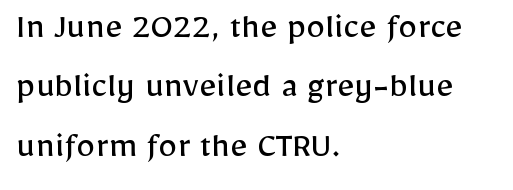
Honestly, the letter spacing is just normal — you wouldn't notice it. Caption: face not bold, strokes unweighted. The letters carry no serifs — their stems end cleanly without finishing strokes. Nope, not italic — everything's standing straight. A bare baseline throughout the passage.
